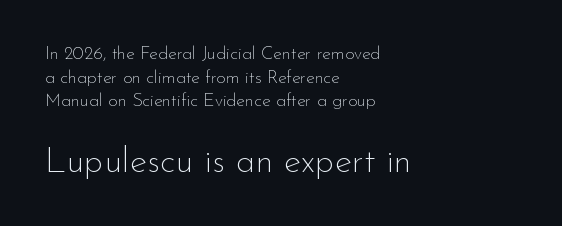
{"serif": "no", "italic": "no", "bold": "no", "weight": "thin", "width": "normal", "stroke_contrast": "low", "x_height": "small", "monospaced": "no", "underline": "no", "align": "left", "line_spacing": "normal", "line_spacing_ratio": 1.31, "letter_spacing": "normal", "letter_spacing_em": 0.0, "larger_block": "second", "size_ratio": 2.0, "glyph_px": 36}
